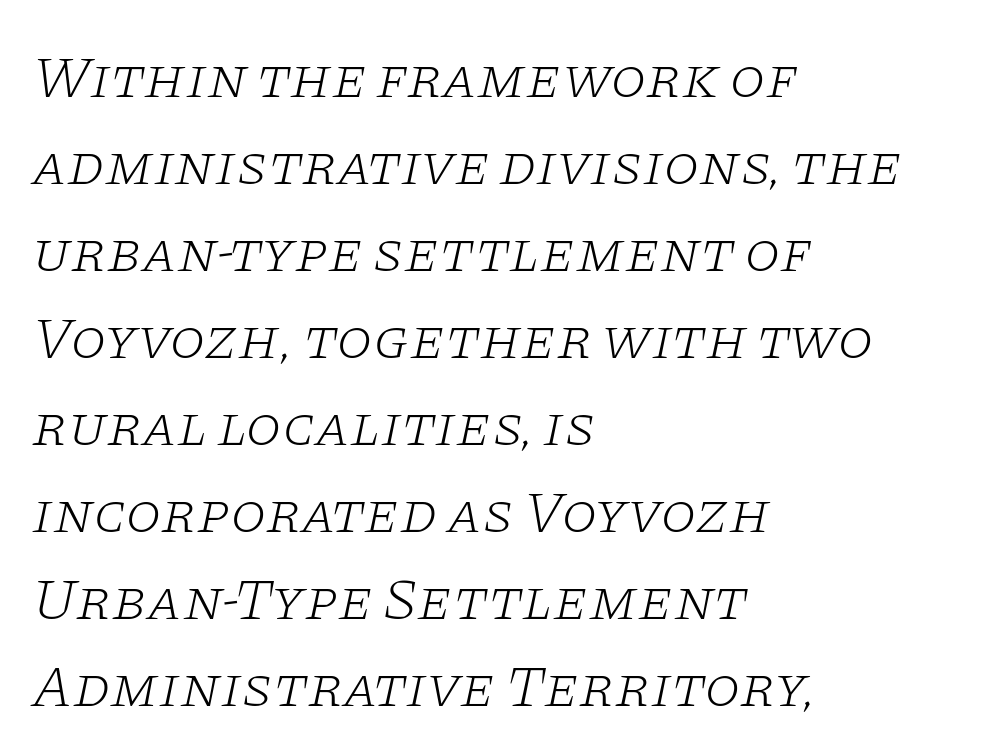
Q: Is the text bold? A: No.
Q: Is the text italic (slanted)? A: Yes, it leans right by about 11 degrees.
Q: Is the typeface a serif or a sans-serif typeface? A: Serif.
Q: Is the text underlined? A: No.
Q: How is the paragraph aligned? A: Left-aligned.
Q: Is the spacing between letters normal or unusually wide? A: Normal.
Q: Is the spacing between lines tight, normal or loose? A: Normal.
Q: Width (condensed, normal, or wide)? A: Wide.
Q: Stroke contrast? A: Low.
Q: x-height? A: Large.
Q: Monospaced? A: No.
